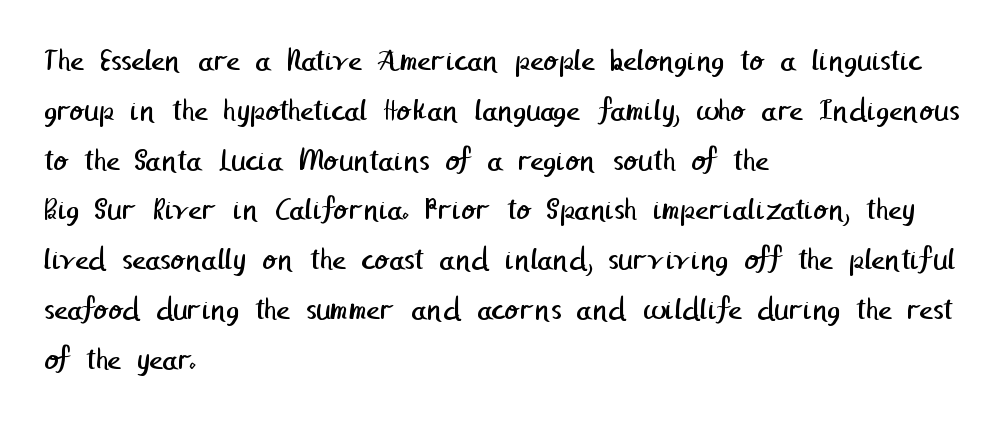
{"serif": "no", "bold": "no", "weight": "regular", "width": "normal", "stroke_contrast": "low", "x_height": "medium", "underline": "no", "align": "left", "line_spacing": "normal", "line_spacing_ratio": 1.51, "letter_spacing": "normal", "letter_spacing_em": 0.0, "glyph_px": 33}
